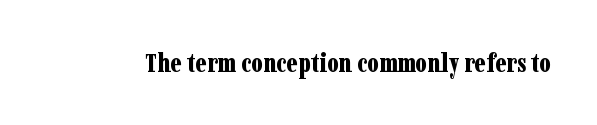
{"italic": "no", "bold": "yes", "underline": "no", "letter_spacing": "normal", "letter_spacing_em": 0.0, "glyph_px": 27}
